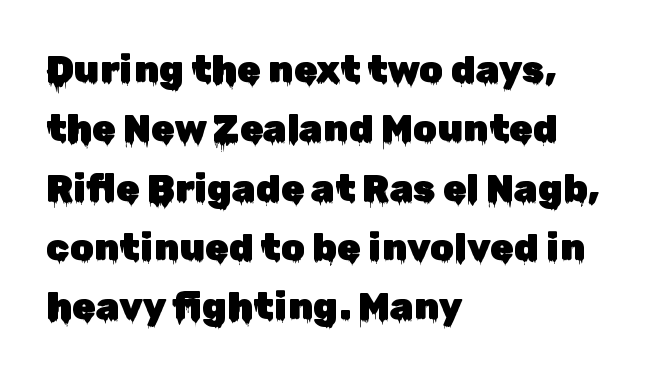
Q: Is the text italic (slanted)? A: No, it is upright.
Q: Is the typeface a serif or a sans-serif typeface? A: Sans-serif.
Q: Is the text underlined? A: No.
Q: How is the paragraph aligned? A: Left-aligned.
Q: Is the spacing between letters normal or unusually wide? A: Normal.
Q: Is the spacing between lines tight, normal or loose? A: Normal.
Q: Width (condensed, normal, or wide)? A: Normal.
Q: Stroke contrast? A: Low.
Q: x-height? A: Medium.
Q: Monospaced? A: No.
